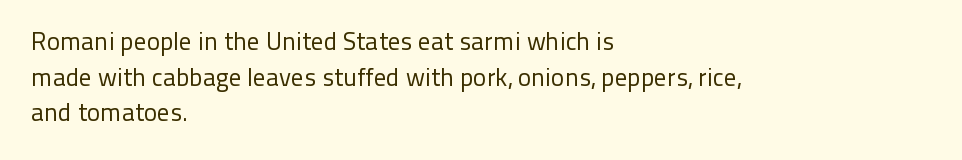
No word sits above an underline. These lines stack with their left ends in a neat column. The line-height multiplier appears to be the usual default. Ordinary non-slanted type is in use. Students, note that the glyphs here touch the page at normal intervals.
